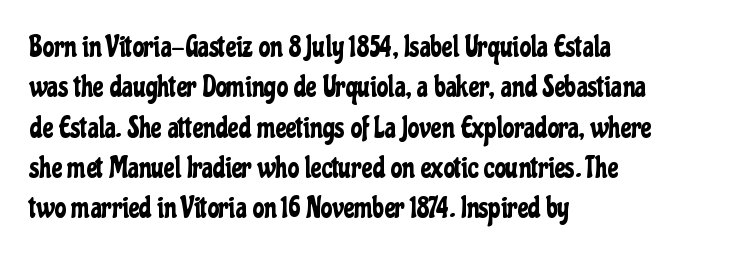
Q: Is the text italic (slanted)? A: No, it is upright.
Q: Is the typeface a serif or a sans-serif typeface? A: Sans-serif.
Q: Is the text underlined? A: No.
Q: How is the paragraph aligned? A: Left-aligned.
Q: Is the spacing between letters normal or unusually wide? A: Normal.
Q: Is the spacing between lines tight, normal or loose? A: Normal.
Q: Width (condensed, normal, or wide)? A: Condensed.
Q: Stroke contrast? A: Low.
Q: x-height? A: Medium.
Q: Monospaced? A: No.
